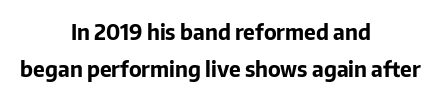
The line texture is even and compact thanks to regular tracking. Look at the stroke-to-counter ratio: heavy, a bold. Horizontal alignment here is central, giving a formal, balanced look. A bare baseline throughout the passage. No italicization has been applied; the sample stays upright.
